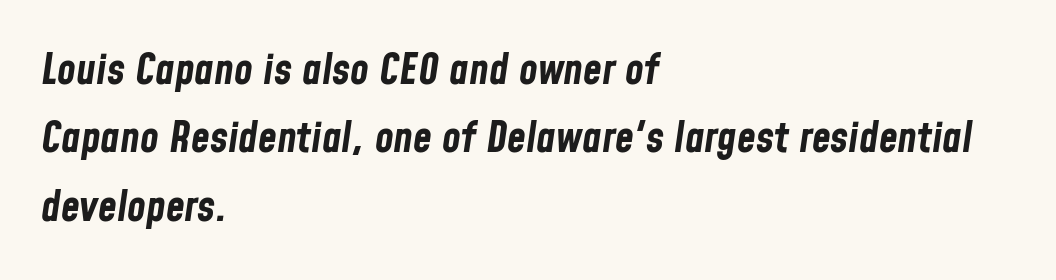
The line-height multiplier appears to be the usual default. Nobody drew a line under any word here. Typeset ragged right — the left edge is the straight one. I'd describe the lettering as bold — thick and assertive.
